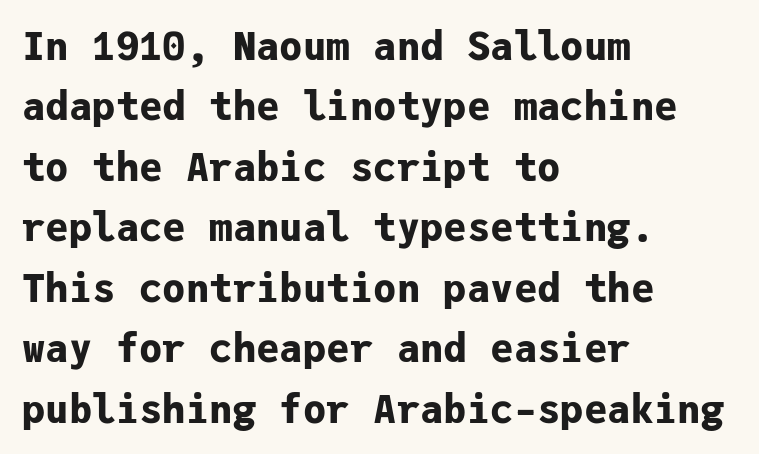
The image shows 39 px bold sans-serif type, upright, monospaced; set left-aligned, normal line spacing (1.55x), normal letter spacing, not underlined; low stroke contrast and a medium x-height.
